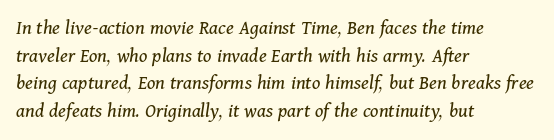
The image shows 21 px text type, italic (leaning right); set left-aligned, normal line spacing (1.31x), normal letter spacing, not underlined.
